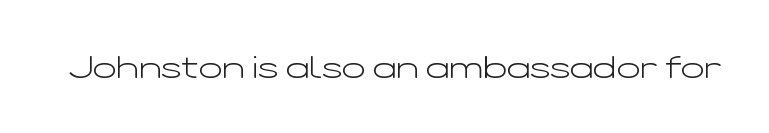
The letterforms sit shoulder to shoulder at normal distance. Posture: vertical. Has an underline been added? It has not. The passage shown is typed in a proportional face where columns would drift. A typesetter would label this face a sans. Stroke mass is kept to a normal reading level or below.
